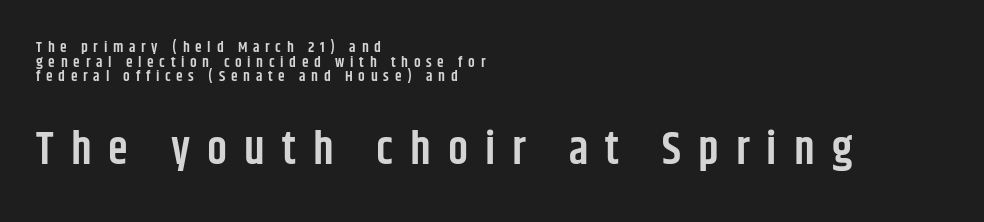
The image shows 45 px semibold, condensed sans-serif type, upright; set left-aligned, tight line spacing (0.97x), unusually wide letter spacing (+0.38 em), not underlined; the second (bottom) block is 3.0x larger; low stroke contrast and a large x-height.
